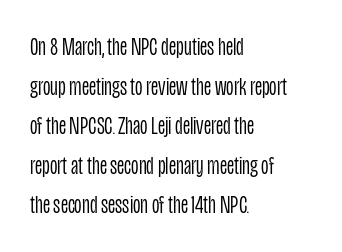
The image shows 26 px text type, upright; set left-aligned, normal line spacing (1.52x), normal letter spacing, not underlined.
